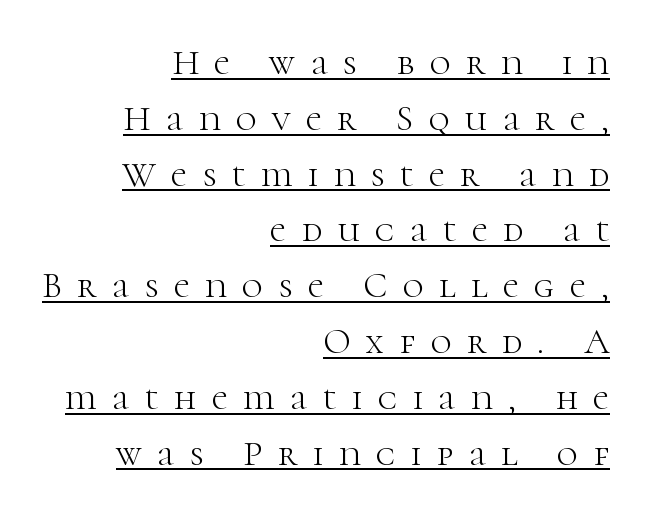
Alignment: flush right. Is the type heavy? It reads as light-to-regular instead. The type sits square on the baseline with zero lean. Note: serifs present on the glyphs.
